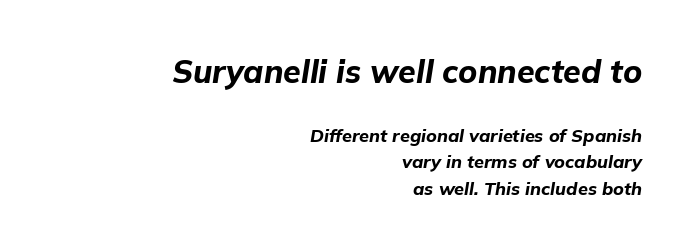
Q: Is the text bold? A: Yes.
Q: Is the text italic (slanted)? A: Yes, it leans right by about 9 degrees.
Q: Is the text underlined? A: No.
Q: How is the paragraph aligned? A: Right-aligned.
Q: Is the spacing between letters normal or unusually wide? A: Normal.
Q: Is the spacing between lines tight, normal or loose? A: Normal.
Q: Which block of text is set in a larger size, the first (top) or the second (bottom)? A: The first (top) one.
Q: Width (condensed, normal, or wide)? A: Normal.
Q: Stroke contrast? A: Low.
Q: x-height? A: Medium.
Q: Monospaced? A: No.
